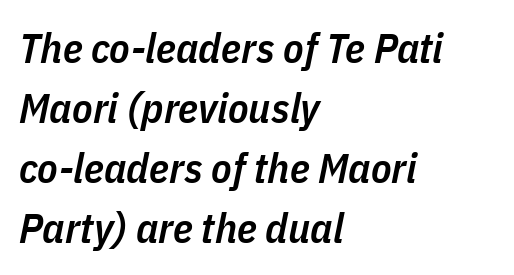
The specimen reads as italic at a glance. Left-aligned paragraph, ragged on the right. Quick note: interline space is typical. The letters advance in unequal steps, a hallmark of proportional type.
